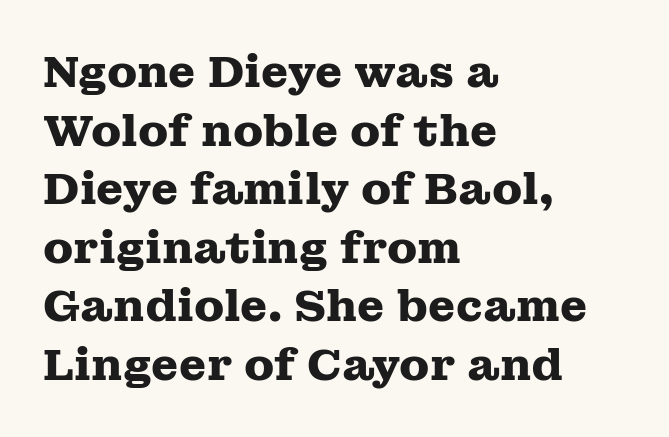
The image shows 44 px heavy, wide serif type, upright; set left-aligned, normal line spacing (1.33x), normal letter spacing, not underlined; medium stroke contrast and a medium x-height.
